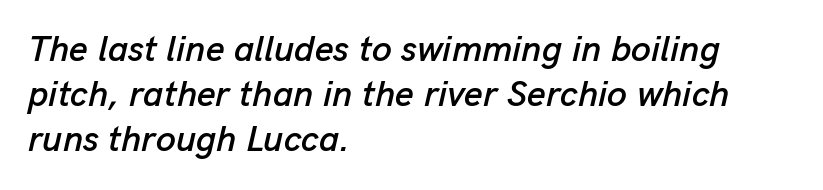
{"italic": "yes", "lean": "right", "slant_degrees": 13, "width": "normal", "stroke_contrast": "low", "x_height": "medium", "monospaced": "no", "underline": "no", "align": "left", "line_spacing": "normal", "line_spacing_ratio": 1.25, "letter_spacing": "normal", "letter_spacing_em": 0.0, "glyph_px": 36}
